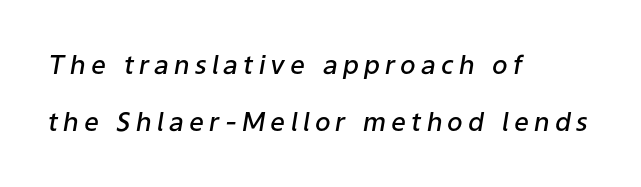
Vertical spacing — loose. Every character sits at an angle, as italics do. Decoration check: the copy has no underline. The face used here is a semibold: visibly heavier than regular, lighter than bold. Is the block centered? No — it sits flush against the left margin.
